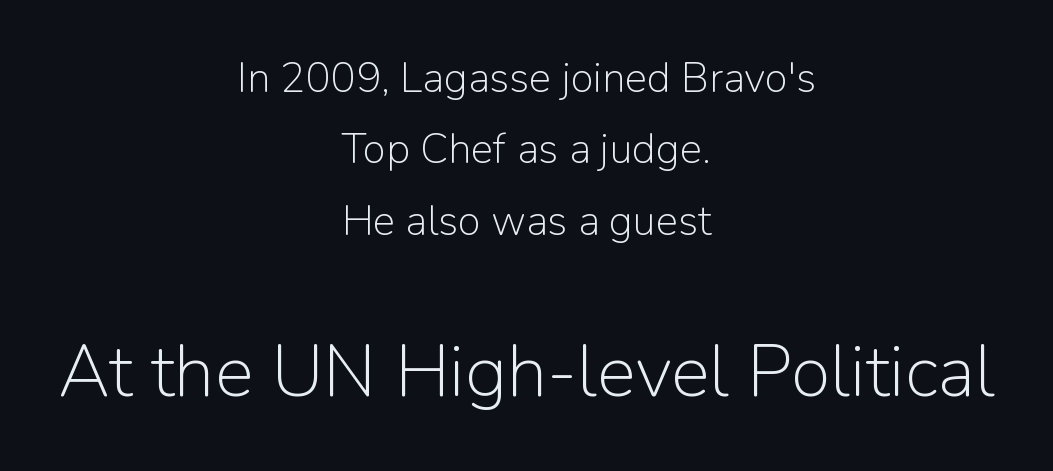
This sample has the flowing, uneven cadence of proportional lettering. Horizontally, the lines are justified to the midpoint only. Vertical spacing — default. Bigger letters appear in the bottom chunk; the top chunk is reduced.
